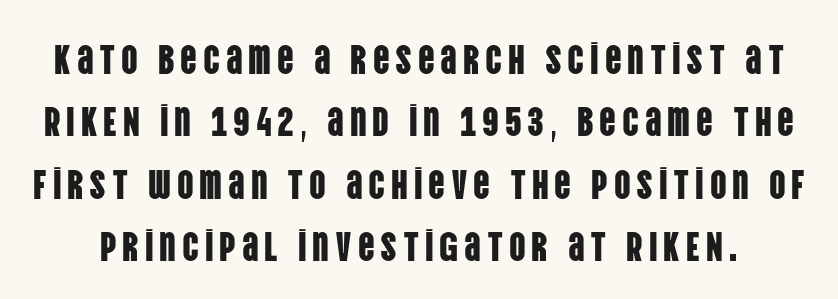
Q: Is the text italic (slanted)? A: No, it is upright.
Q: Is the typeface a serif or a sans-serif typeface? A: Sans-serif.
Q: Is the text underlined? A: No.
Q: Is the spacing between lines tight, normal or loose? A: Normal.
Q: Width (condensed, normal, or wide)? A: Condensed.
Q: Stroke contrast? A: Low.
Q: x-height? A: Large.
Q: Monospaced? A: No.
